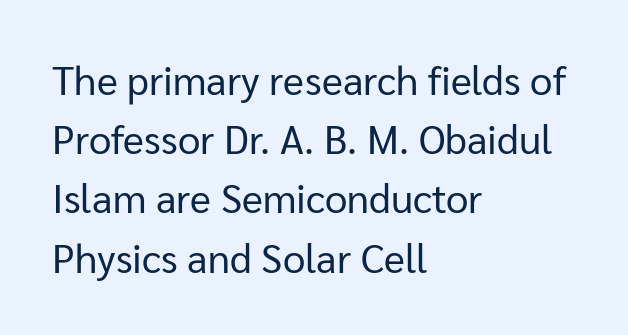
The image shows 40 px regular-weight sans-serif type, upright; set left-aligned, normal line spacing (1.48x), normal letter spacing, not underlined; low stroke contrast and a medium x-height.
